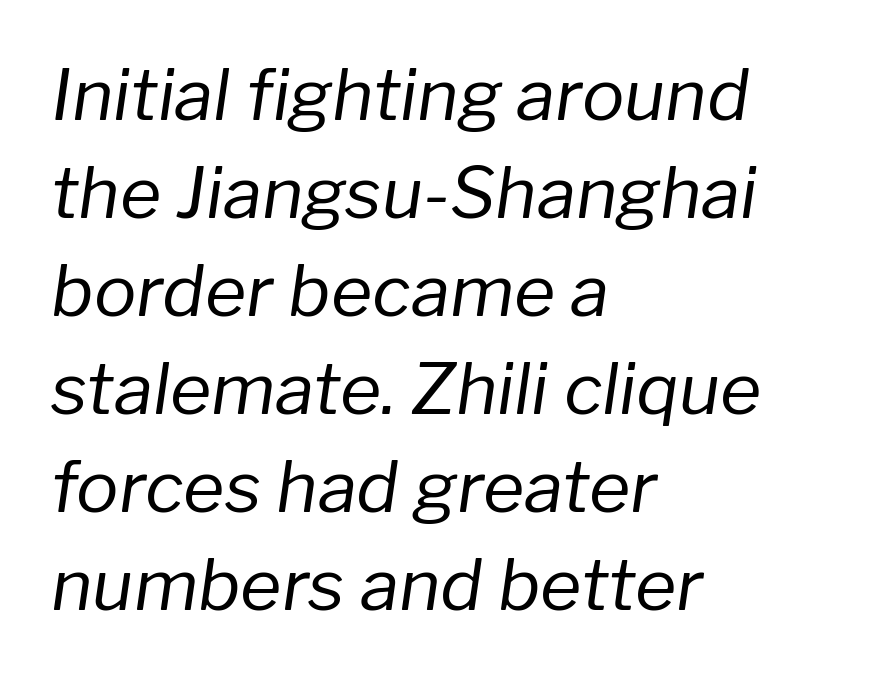
Q: Is the text bold? A: No.
Q: Is the text italic (slanted)? A: Yes, it leans right by about 8 degrees.
Q: Is the text underlined? A: No.
Q: How is the paragraph aligned? A: Left-aligned.
Q: Is the spacing between letters normal or unusually wide? A: Normal.
Q: Is the spacing between lines tight, normal or loose? A: Normal.
Q: Width (condensed, normal, or wide)? A: Normal.
Q: Stroke contrast? A: Low.
Q: x-height? A: Medium.
Q: Monospaced? A: No.
